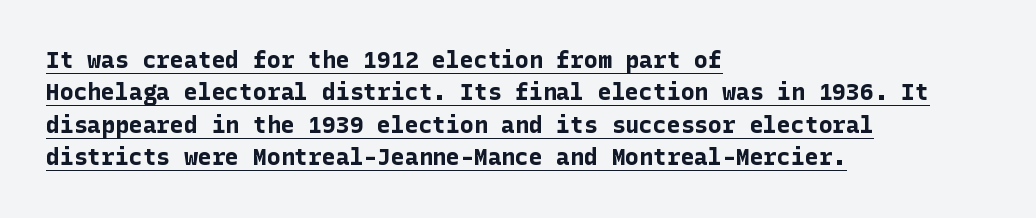
Q: Is the text bold? A: Yes.
Q: Is the text italic (slanted)? A: No, it is upright.
Q: Is the text underlined? A: Yes.
Q: How is the paragraph aligned? A: Left-aligned.
Q: Is the spacing between letters normal or unusually wide? A: Normal.
Q: Is the spacing between lines tight, normal or loose? A: Normal.
